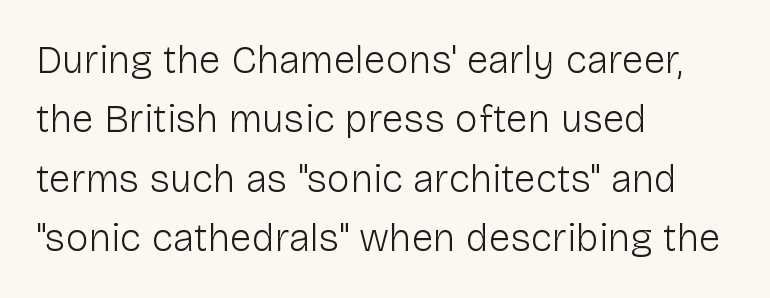
Q: Is the text bold? A: No.
Q: Is the text italic (slanted)? A: No, it is upright.
Q: Is the typeface a serif or a sans-serif typeface? A: Sans-serif.
Q: Is the text underlined? A: No.
Q: How is the paragraph aligned? A: Left-aligned.
Q: Is the spacing between letters normal or unusually wide? A: Normal.
Q: Is the spacing between lines tight, normal or loose? A: Normal.
Q: Width (condensed, normal, or wide)? A: Normal.
Q: Stroke contrast? A: Low.
Q: x-height? A: Medium.
Q: Monospaced? A: No.
